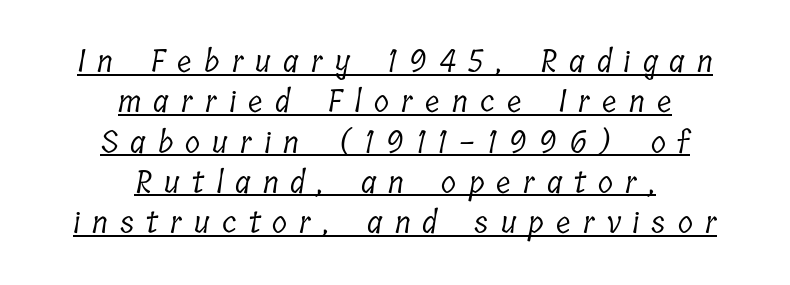
Evenly set lines give the paragraph a standard silhouette. These lines are composed in type with serifs. Stroke mass is kept to a normal reading level or below. The paragraph has two soft edges and a firm central axis.
